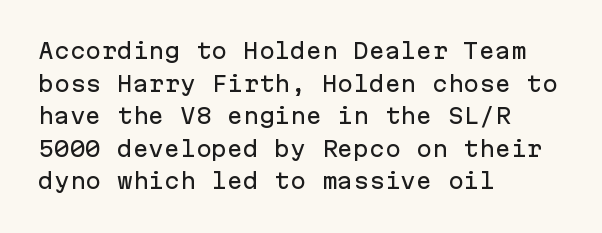
The image shows 21 px text type, upright; set left-aligned, normal line spacing (1.55x), normal letter spacing, not underlined.
